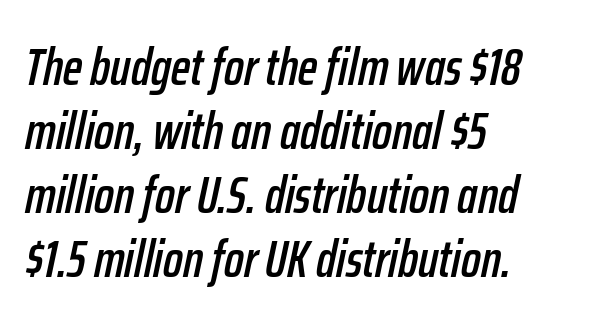
{"italic": "yes", "lean": "right", "slant_degrees": 12, "width": "condensed", "stroke_contrast": "low", "x_height": "medium", "monospaced": "no", "underline": "no", "align": "left", "line_spacing_ratio": 1.23, "letter_spacing": "normal", "letter_spacing_em": 0.0, "glyph_px": 52}
